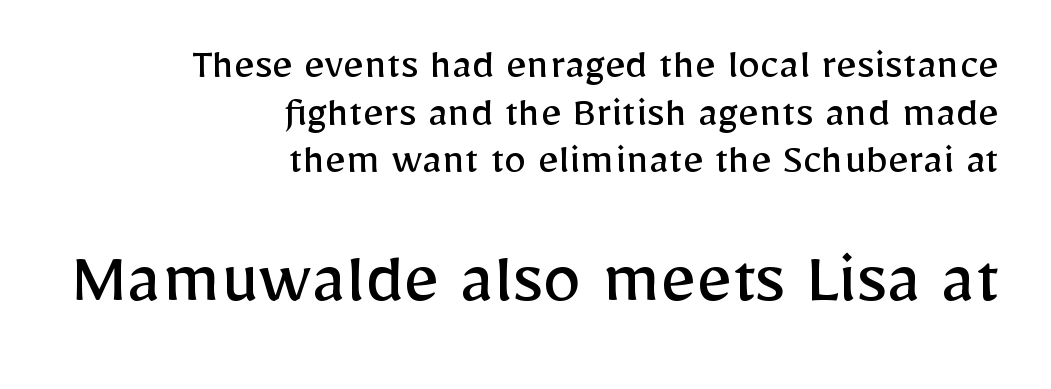
Q: Is the text bold? A: No.
Q: Is the text italic (slanted)? A: No, it is upright.
Q: Is the typeface a serif or a sans-serif typeface? A: Sans-serif.
Q: Is the text underlined? A: No.
Q: How is the paragraph aligned? A: Right-aligned.
Q: Is the spacing between letters normal or unusually wide? A: Normal.
Q: Is the spacing between lines tight, normal or loose? A: Tight.
Q: Which block of text is set in a larger size, the first (top) or the second (bottom)? A: The second (bottom) one.
Q: Width (condensed, normal, or wide)? A: Normal.
Q: Stroke contrast? A: Low.
Q: x-height? A: Medium.
Q: Monospaced? A: No.
